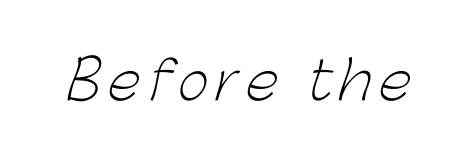
The image shows 53 px light sans-serif type; set not underlined; low stroke contrast and a medium x-height.
